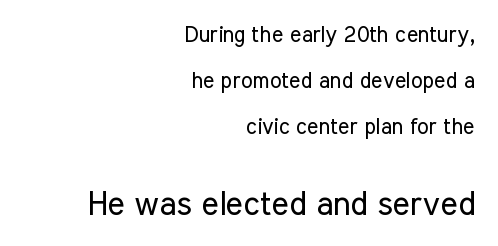
The face used here appears at its bigger size in the lower chunk. In CSS terms this would be text-align: right. Notice how the stems are strictly vertical — no italics here. Tracking here is standard; glyphs follow each other at the usual distance. The area under the type is left untouched. The strokes are not fattened; the text isn't bold.
